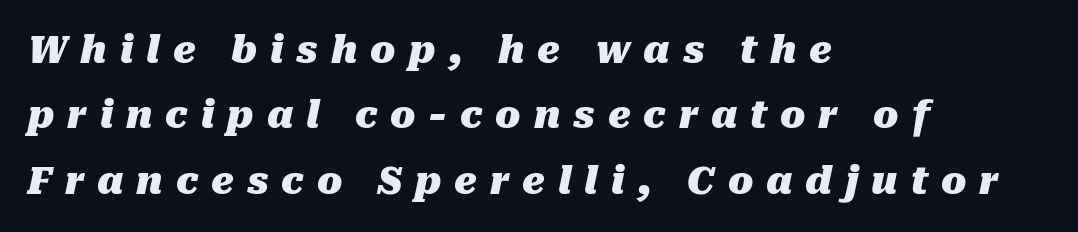
Q: Is the text bold? A: Yes.
Q: Is the text italic (slanted)? A: Yes, it leans right by about 10 degrees.
Q: Is the text underlined? A: No.
Q: How is the paragraph aligned? A: Left-aligned.
Q: Is the spacing between letters normal or unusually wide? A: Unusually wide.
Q: Width (condensed, normal, or wide)? A: Normal.
Q: Stroke contrast? A: Medium.
Q: x-height? A: Medium.
Q: Monospaced? A: No.
